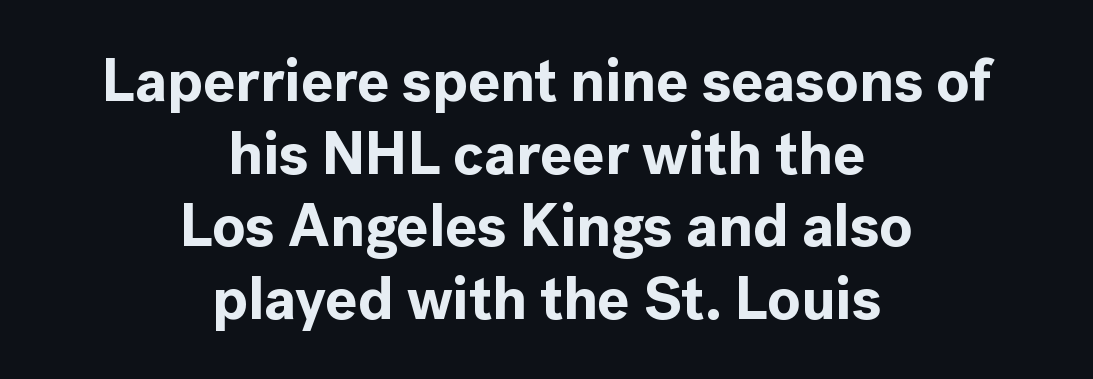
Q: Is the text bold? A: Yes.
Q: Is the text italic (slanted)? A: No, it is upright.
Q: Is the typeface a serif or a sans-serif typeface? A: Sans-serif.
Q: Is the text underlined? A: No.
Q: How is the paragraph aligned? A: Centered.
Q: Is the spacing between letters normal or unusually wide? A: Normal.
Q: Width (condensed, normal, or wide)? A: Normal.
Q: x-height? A: Medium.
Q: Monospaced? A: No.
